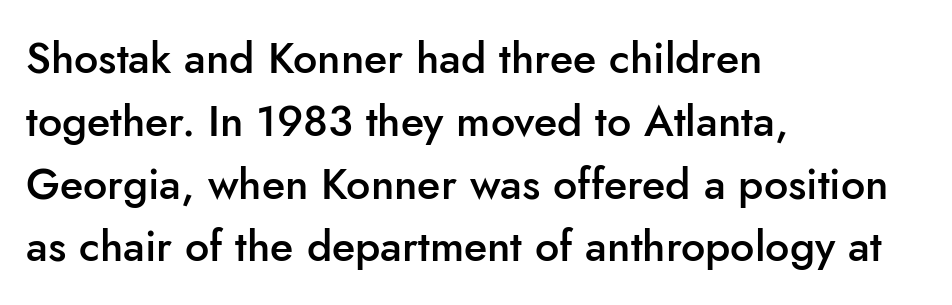
The image shows 43 px semibold sans-serif type, upright; set left-aligned, normal line spacing (1.46x), normal letter spacing, not underlined; low stroke contrast and a small x-height.
